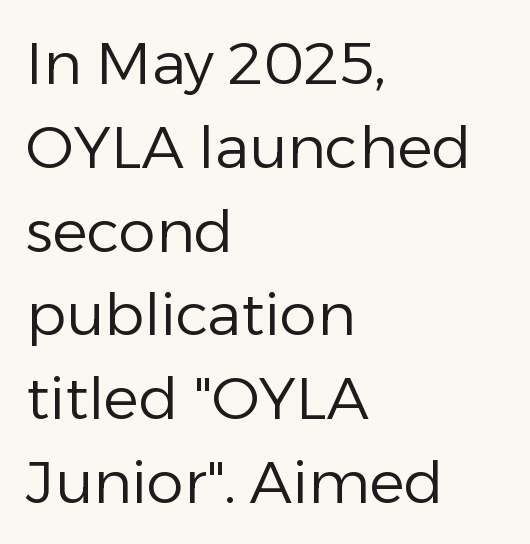
{"serif": "no", "italic": "no", "bold": "no", "weight": "regular", "width": "normal", "stroke_contrast": "low", "x_height": "medium", "monospaced": "no", "underline": "no", "align": "left", "line_spacing": "normal", "line_spacing_ratio": 1.42, "letter_spacing": "normal", "letter_spacing_em": 0.0, "glyph_px": 59}
